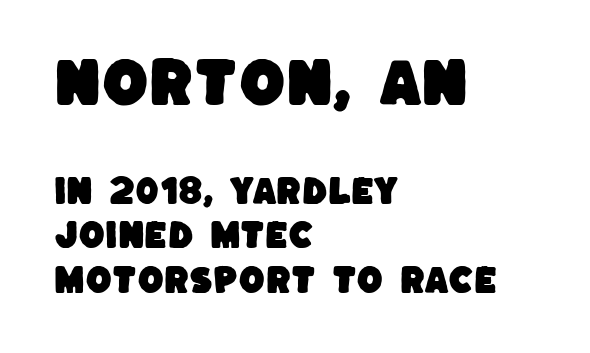
The image shows 53 px sans-serif type; set left-aligned, normal line spacing (1.47x), normal letter spacing, not underlined; the first (top) block is 1.77x larger; low stroke contrast and a large x-height.
